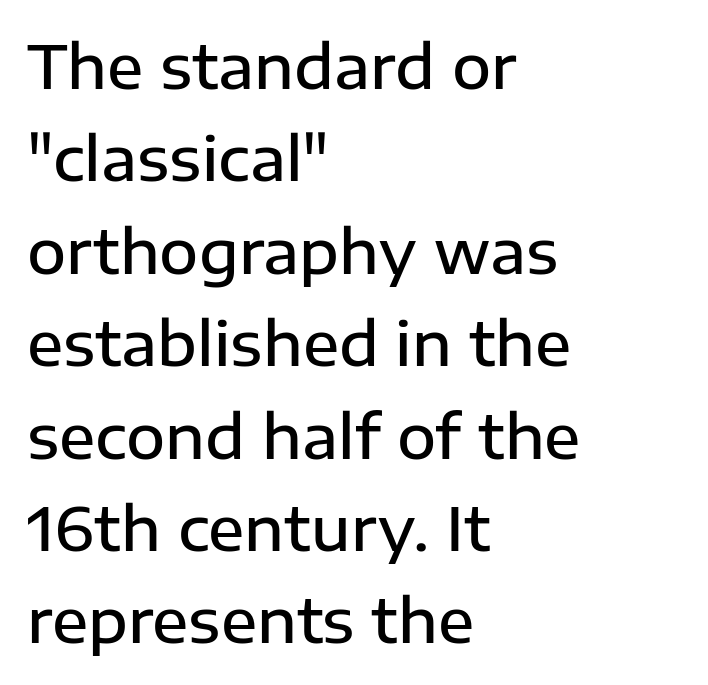
{"serif": "no", "italic": "no", "bold": "semi", "weight": "semibold", "width": "normal", "stroke_contrast": "low", "x_height": "medium", "monospaced": "no", "underline": "no", "align": "left", "line_spacing": "normal", "line_spacing_ratio": 1.54, "letter_spacing": "normal", "letter_spacing_em": 0.0, "glyph_px": 60}
